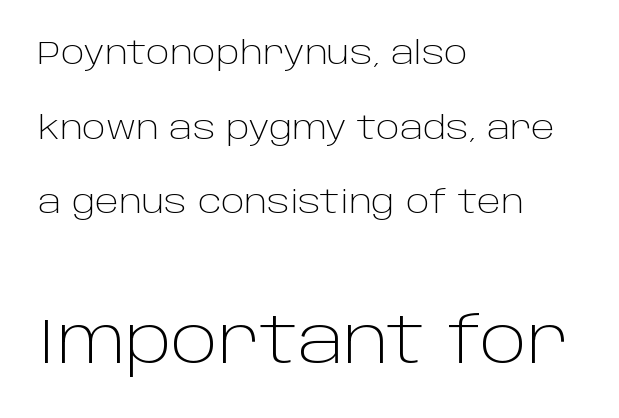
The image shows 63 px light sans-serif type, upright; set left-aligned, loose line spacing (2.33x), normal letter spacing, not underlined; the second (bottom) block is 1.97x larger; low stroke contrast and a large x-height.
